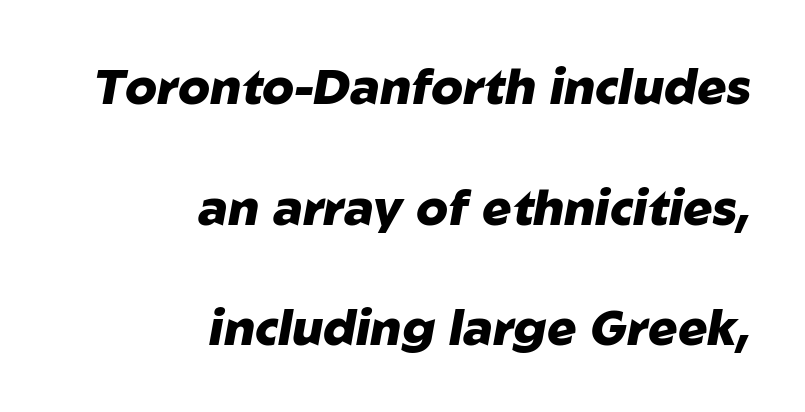
Q: Is the text bold? A: Yes.
Q: Is the text italic (slanted)? A: Yes, it leans right by about 10 degrees.
Q: Is the text underlined? A: No.
Q: How is the paragraph aligned? A: Right-aligned.
Q: Is the spacing between letters normal or unusually wide? A: Normal.
Q: Is the spacing between lines tight, normal or loose? A: Loose.
Q: Width (condensed, normal, or wide)? A: Normal.
Q: Stroke contrast? A: Low.
Q: x-height? A: Medium.
Q: Monospaced? A: No.
